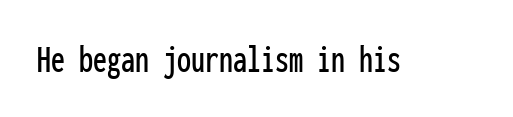
{"serif": "no", "italic": "no", "width": "condensed", "stroke_contrast": "low", "x_height": "medium", "monospaced": "yes", "underline": "no", "letter_spacing": "normal", "letter_spacing_em": 0.0, "glyph_px": 40}
